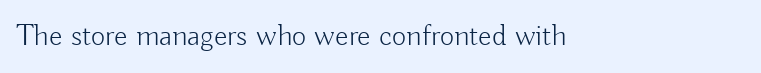
Q: Is the text bold? A: No.
Q: Is the text italic (slanted)? A: No, it is upright.
Q: Is the typeface a serif or a sans-serif typeface? A: Sans-serif.
Q: Is the text underlined? A: No.
Q: Is the spacing between letters normal or unusually wide? A: Normal.
Q: Width (condensed, normal, or wide)? A: Normal.
Q: Stroke contrast? A: Low.
Q: x-height? A: Small.
Q: Monospaced? A: No.
